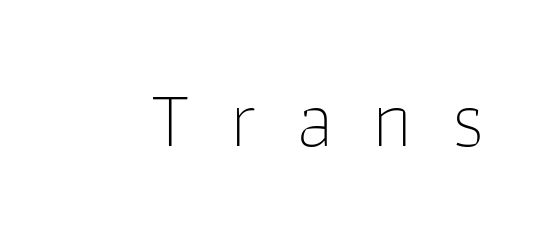
{"serif": "no", "italic": "no", "bold": "no", "weight": "thin", "width": "normal", "stroke_contrast": "low", "x_height": "medium", "monospaced": "no", "underline": "no", "letter_spacing": "wide", "letter_spacing_em": 0.49, "glyph_px": 80}
